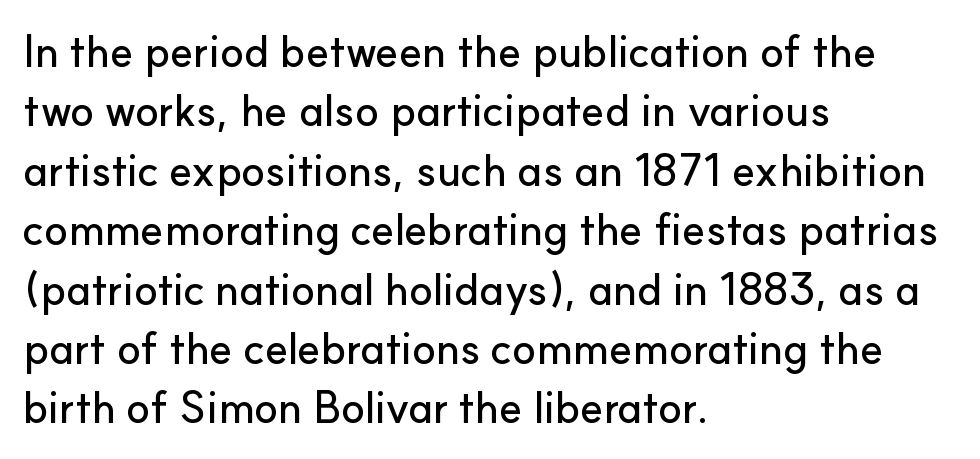
Q: Is the text italic (slanted)? A: No, it is upright.
Q: Is the typeface a serif or a sans-serif typeface? A: Sans-serif.
Q: Is the text underlined? A: No.
Q: How is the paragraph aligned? A: Left-aligned.
Q: Is the spacing between letters normal or unusually wide? A: Normal.
Q: Is the spacing between lines tight, normal or loose? A: Normal.
Q: Width (condensed, normal, or wide)? A: Normal.
Q: Stroke contrast? A: Low.
Q: x-height? A: Small.
Q: Monospaced? A: No.
